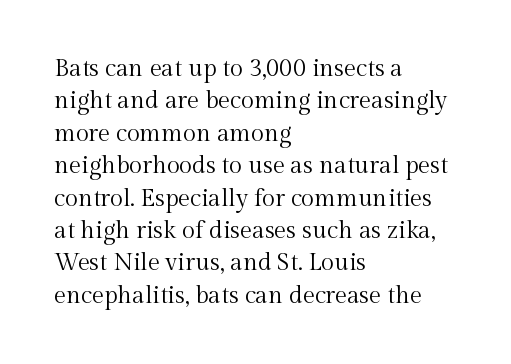
{"italic": "no", "bold": "no", "underline": "no", "align": "left", "line_spacing": "normal", "line_spacing_ratio": 1.35, "letter_spacing": "normal", "letter_spacing_em": 0.0, "glyph_px": 24}
